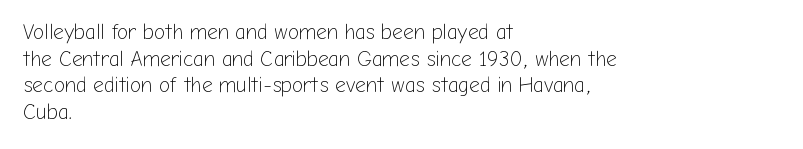
Summary of weight: not heavy and not bold. The vertical gap from one line to the next is medium. The type is set solid horizontally, with unmodified tracking. No italicization has been applied; the sample stays upright. The paragraph shown leans on its left margin. The gap between lines stays unmarked.
